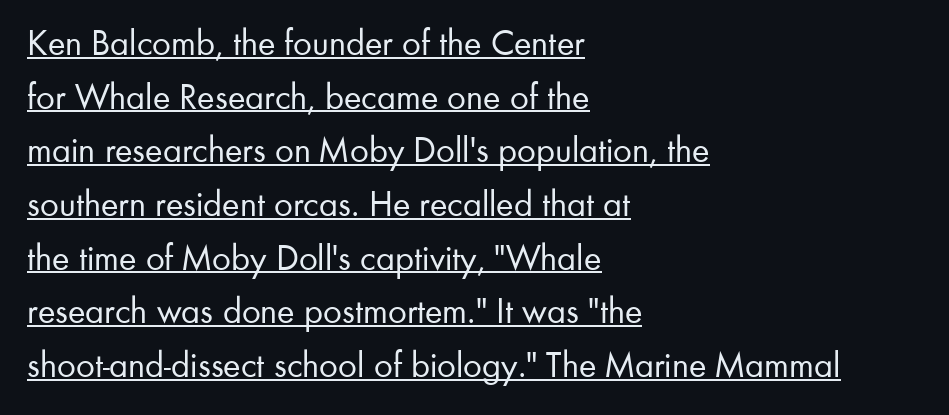
{"serif": "no", "italic": "no", "bold": "no", "weight": "regular", "width": "normal", "stroke_contrast": "low", "x_height": "small", "monospaced": "no", "underline": "yes", "align": "left", "line_spacing": "normal", "line_spacing_ratio": 1.45, "letter_spacing": "normal", "letter_spacing_em": 0.0, "glyph_px": 37}
